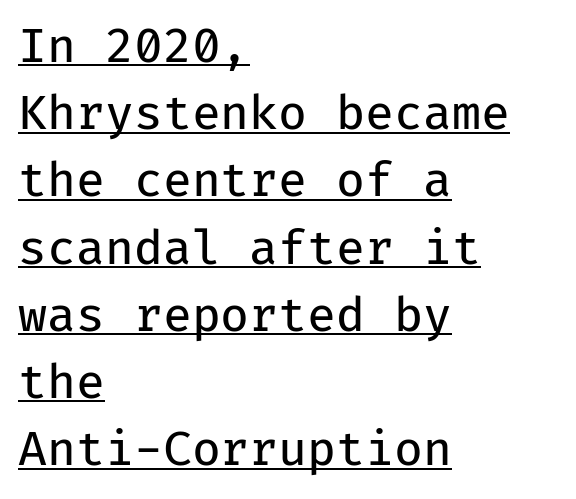
The image shows 47 px regular-weight sans-serif type, upright, monospaced; set left-aligned, normal line spacing (1.43x), normal letter spacing, underlined; low stroke contrast and a medium x-height.
